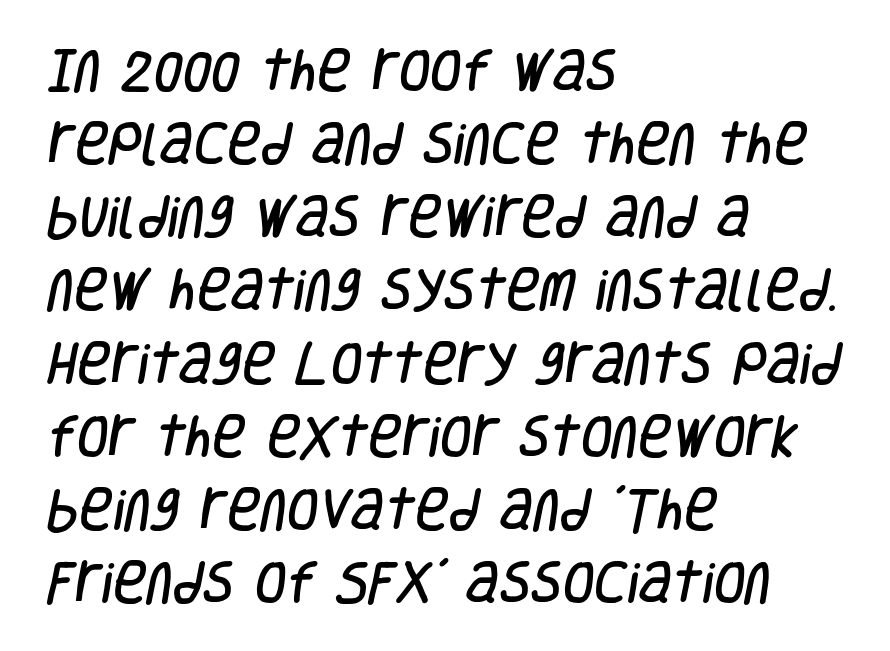
Is the letter spacing exaggerated? No — it looks like the ordinary default. The letters advance in unequal steps, a hallmark of proportional type. Honestly, there is no underline to notice here at all. Check where the strokes stop: nothing finishes them off — pure sans. Quick note: interline space is typical. The lines in this sample share a left origin and differ only in where they stop.
